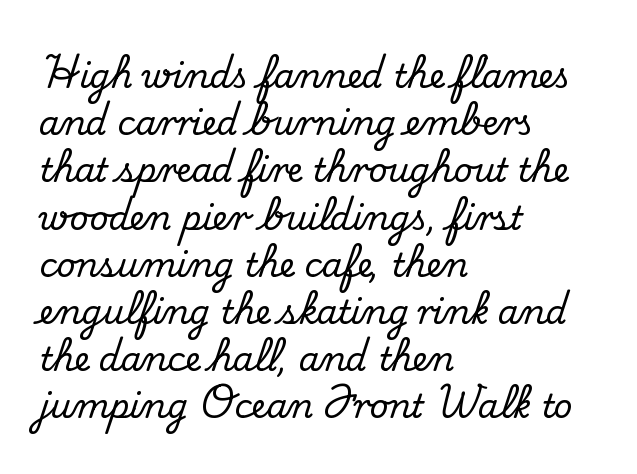
{"serif": "yes", "width": "normal", "stroke_contrast": "medium", "x_height": "small", "monospaced": "no", "underline": "no", "align": "left", "line_spacing": "normal", "line_spacing_ratio": 1.43, "letter_spacing": "normal", "letter_spacing_em": 0.0, "glyph_px": 33}
